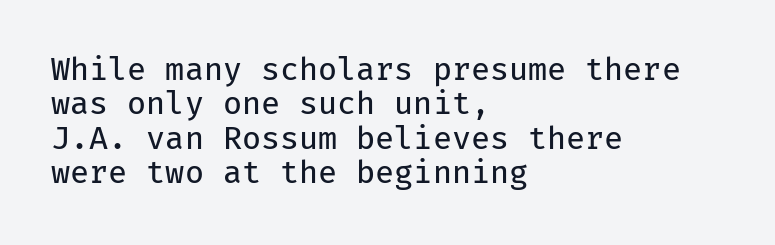
The image shows 31 px regular-weight sans-serif type, upright, monospaced; set left-aligned, tight line spacing (1.11x), normal letter spacing, not underlined; low stroke contrast and a medium x-height.
